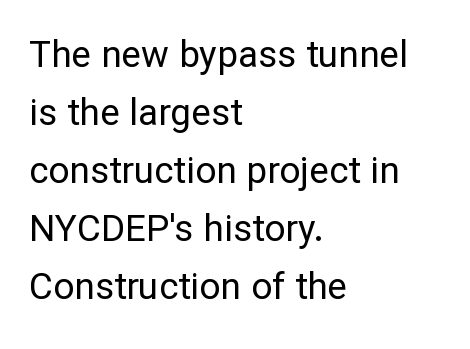
{"serif": "no", "italic": "no", "bold": "no", "weight": "regular", "width": "normal", "stroke_contrast": "low", "x_height": "medium", "monospaced": "no", "underline": "no", "align": "left", "line_spacing": "normal", "line_spacing_ratio": 1.57, "letter_spacing": "normal", "letter_spacing_em": 0.0, "glyph_px": 37}
